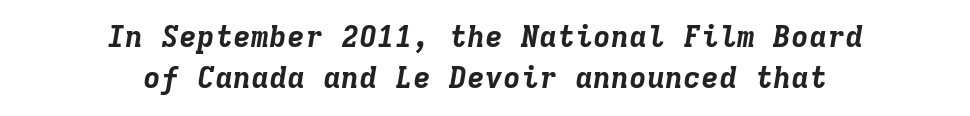
{"italic": "yes", "lean": "right", "slant_degrees": 9, "bold": "yes", "weight": "bold", "width": "normal", "stroke_contrast": "low", "x_height": "medium", "monospaced": "yes", "underline": "no", "align": "center", "line_spacing": "normal", "line_spacing_ratio": 1.38, "letter_spacing": "normal", "letter_spacing_em": 0.0, "glyph_px": 30}
